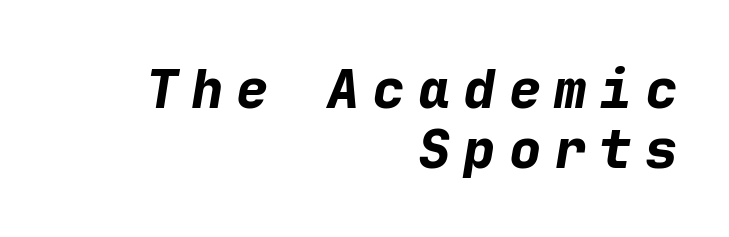
The image shows 54 px bold type, italic (leaning right), monospaced; set right-aligned, tight line spacing (1.11x), unusually wide letter spacing (+0.24 em), not underlined; low stroke contrast and a medium x-height.
